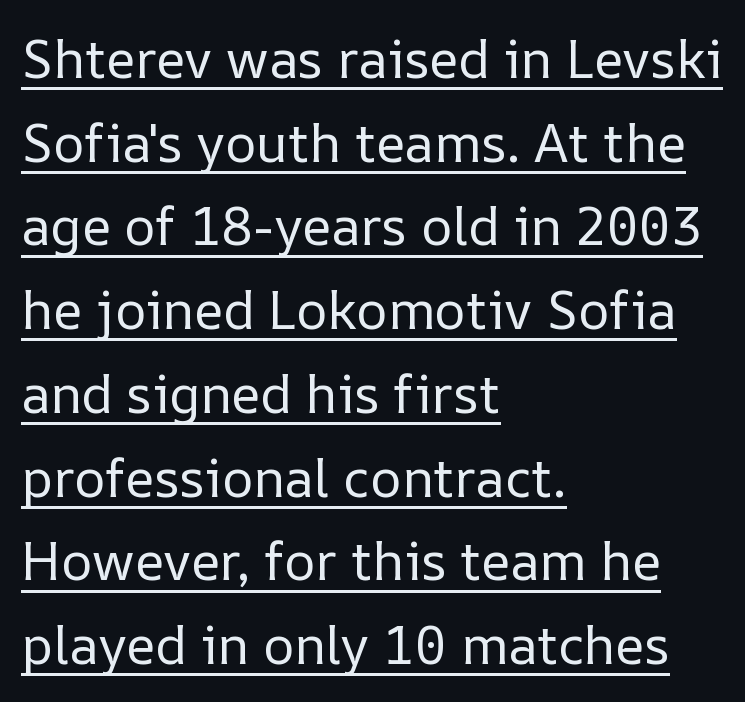
The image shows 53 px regular-weight type, upright; set left-aligned, normal line spacing (1.58x), normal letter spacing, underlined; low stroke contrast and a medium x-height.
